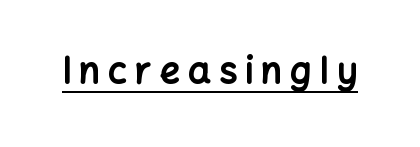
Q: Is the text bold? A: Yes.
Q: Is the text italic (slanted)? A: No, it is upright.
Q: Is the typeface a serif or a sans-serif typeface? A: Sans-serif.
Q: Is the text underlined? A: Yes.
Q: Is the spacing between letters normal or unusually wide? A: Unusually wide.
Q: Width (condensed, normal, or wide)? A: Normal.
Q: Stroke contrast? A: Low.
Q: x-height? A: Medium.
Q: Monospaced? A: No.
